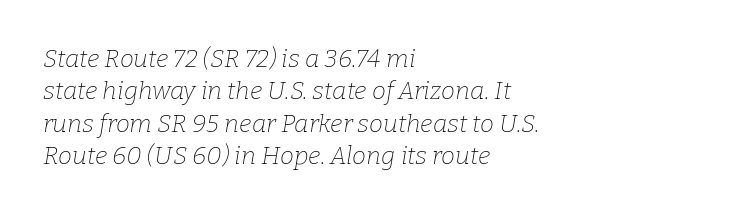
{"italic": "yes", "lean": "right", "slant_degrees": 9, "bold": "no", "underline": "no", "align": "left", "line_spacing": "normal", "line_spacing_ratio": 1.3, "letter_spacing": "normal", "letter_spacing_em": 0.0, "glyph_px": 25}
